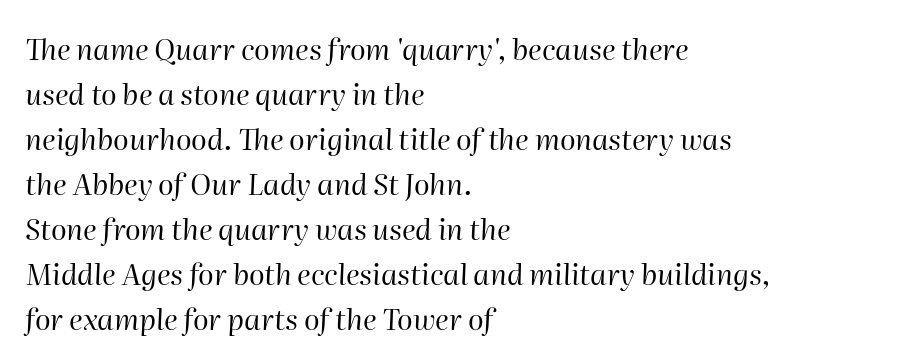
{"italic": "yes", "lean": "right", "slant_degrees": 2, "bold": "no", "weight": "regular", "width": "normal", "stroke_contrast": "high", "x_height": "medium", "monospaced": "no", "underline": "no", "align": "left", "line_spacing": "normal", "line_spacing_ratio": 1.55, "letter_spacing": "normal", "letter_spacing_em": 0.0, "glyph_px": 29}
